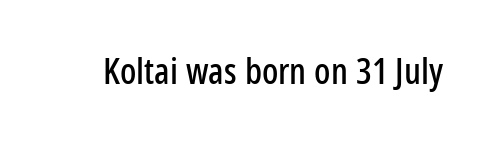
Nothing unusual about the tracking: characters are spaced as the font intends. Ordinary non-slanted type is in use. What kind of face is this? One without serifs — a sans. These lines are rendered in a variable-pitch font.
